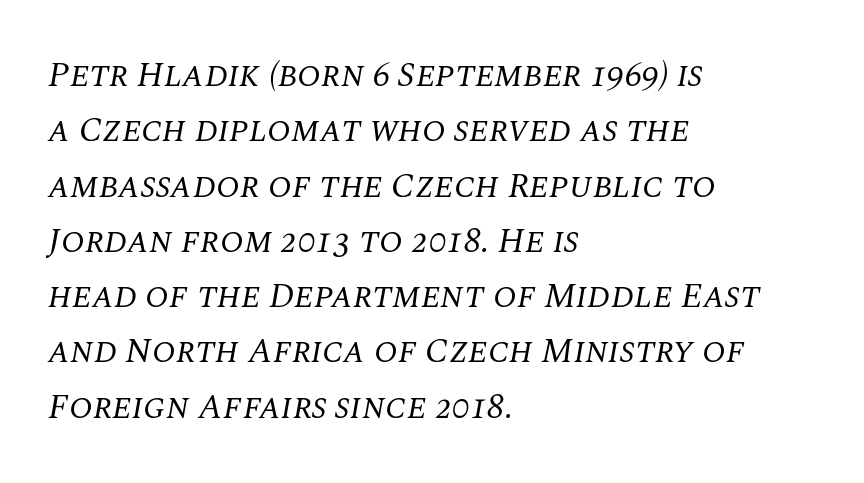
The image shows 35 px regular-weight serif type, italic (leaning right); set left-aligned, normal line spacing (1.58x), normal letter spacing, not underlined; medium stroke contrast and a large x-height.
